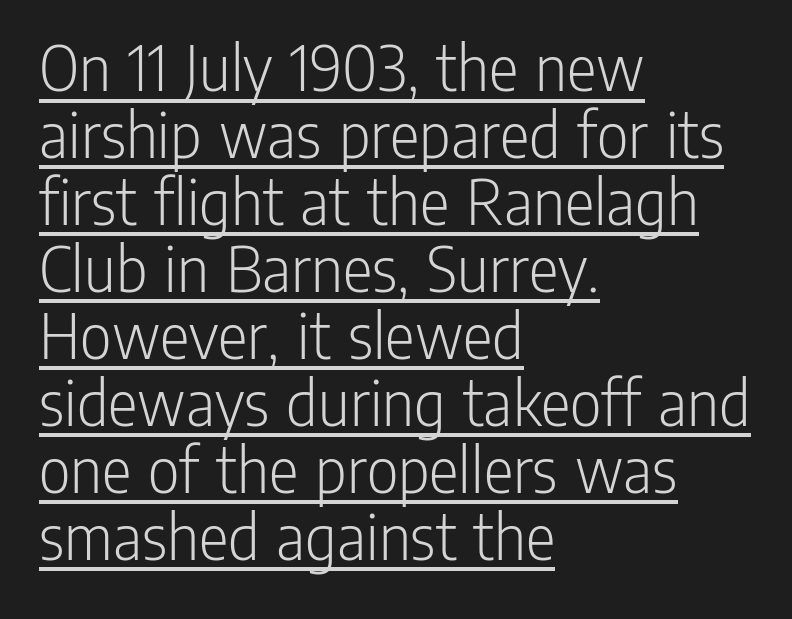
The letters advance in unequal steps, a hallmark of proportional type. The rendering anchors every line to the left-hand side. This rendering employs a face without finishing strokes, i.e., a sans-serif. Heft: none added — not bold.
